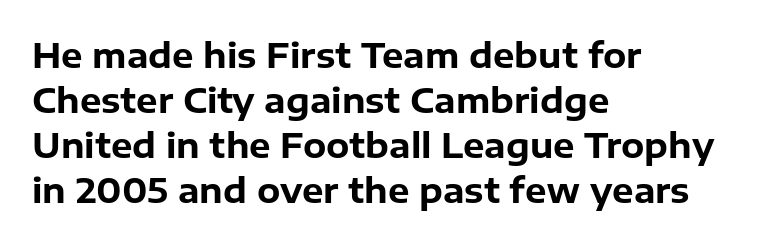
Q: Is the text bold? A: Yes.
Q: Is the text italic (slanted)? A: No, it is upright.
Q: Is the typeface a serif or a sans-serif typeface? A: Sans-serif.
Q: Is the text underlined? A: No.
Q: How is the paragraph aligned? A: Left-aligned.
Q: Is the spacing between letters normal or unusually wide? A: Normal.
Q: Is the spacing between lines tight, normal or loose? A: Normal.
Q: Width (condensed, normal, or wide)? A: Normal.
Q: Stroke contrast? A: Low.
Q: x-height? A: Medium.
Q: Monospaced? A: No.
